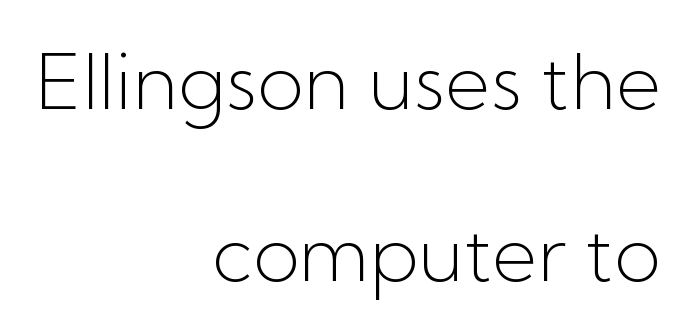
Q: Is the text bold? A: No.
Q: Is the text italic (slanted)? A: No, it is upright.
Q: Is the typeface a serif or a sans-serif typeface? A: Sans-serif.
Q: Is the text underlined? A: No.
Q: How is the paragraph aligned? A: Right-aligned.
Q: Is the spacing between letters normal or unusually wide? A: Normal.
Q: Is the spacing between lines tight, normal or loose? A: Loose.
Q: Width (condensed, normal, or wide)? A: Normal.
Q: Stroke contrast? A: Low.
Q: x-height? A: Medium.
Q: Monospaced? A: No.
